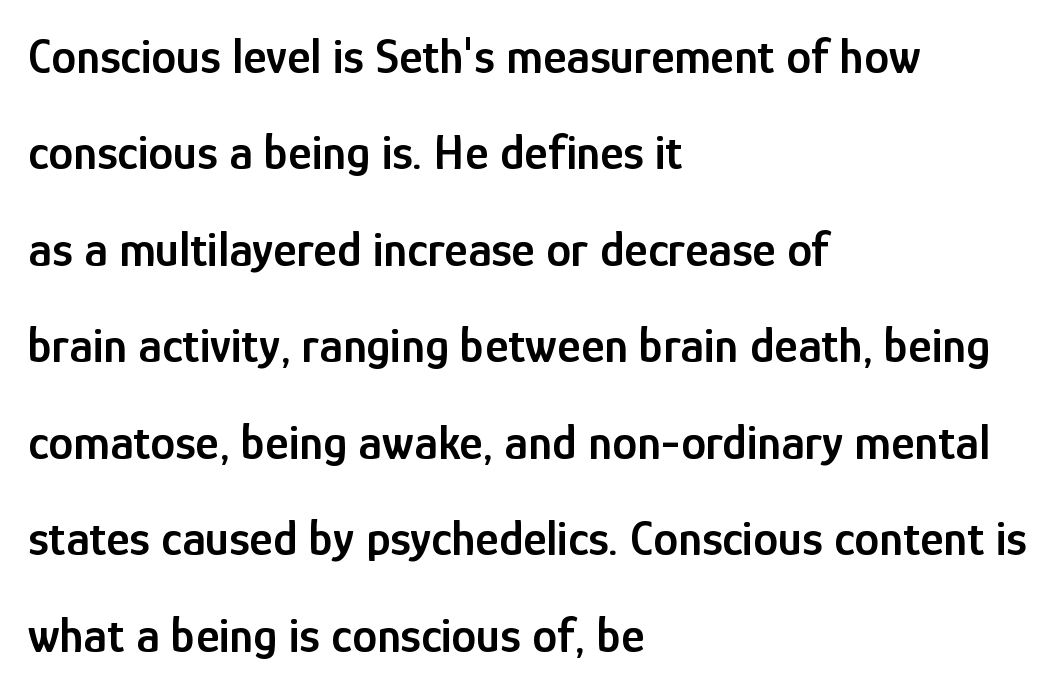
Q: Is the text bold? A: Semi-bold.
Q: Is the text italic (slanted)? A: No, it is upright.
Q: Is the typeface a serif or a sans-serif typeface? A: Sans-serif.
Q: Is the text underlined? A: No.
Q: How is the paragraph aligned? A: Left-aligned.
Q: Is the spacing between letters normal or unusually wide? A: Normal.
Q: Is the spacing between lines tight, normal or loose? A: Loose.
Q: Width (condensed, normal, or wide)? A: Condensed.
Q: Stroke contrast? A: Low.
Q: x-height? A: Medium.
Q: Monospaced? A: No.
